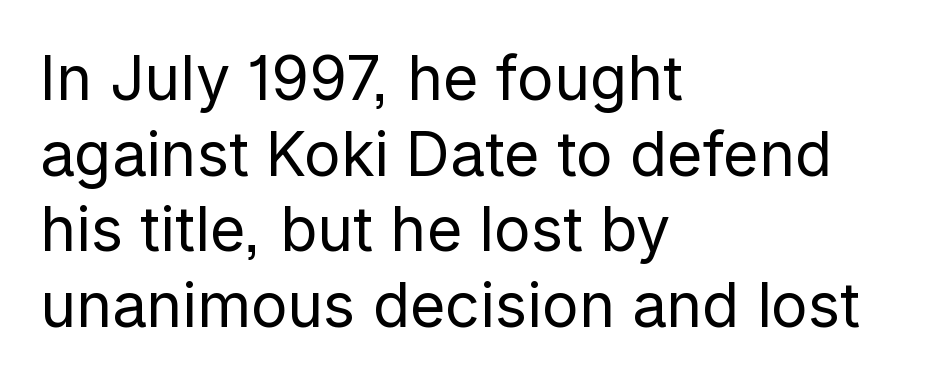
The image shows 61 px regular-weight sans-serif type, upright; set left-aligned, line spacing 1.24x, normal letter spacing, not underlined; low stroke contrast and a medium x-height.
